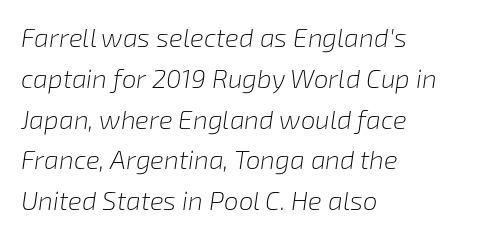
The image shows 26 px text type, italic (leaning right); set left-aligned, normal line spacing (1.57x), normal letter spacing, not underlined.
